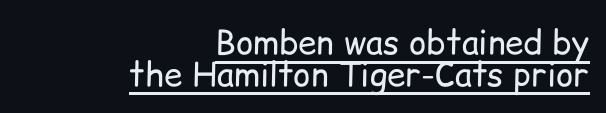
The image shows 33 px regular-weight sans-serif type, upright; set right-aligned, tight line spacing (0.96x), normal letter spacing, underlined; low stroke contrast and a medium x-height.
